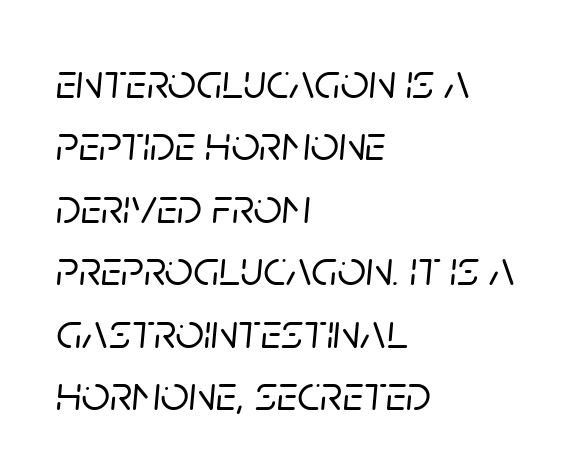
Q: Is the text italic (slanted)? A: Yes, it leans right by about 5 degrees.
Q: Is the text underlined? A: No.
Q: How is the paragraph aligned? A: Left-aligned.
Q: Is the spacing between letters normal or unusually wide? A: Normal.
Q: Is the spacing between lines tight, normal or loose? A: Normal.
Q: Width (condensed, normal, or wide)? A: Normal.
Q: Stroke contrast? A: Low.
Q: x-height? A: Large.
Q: Monospaced? A: No.
